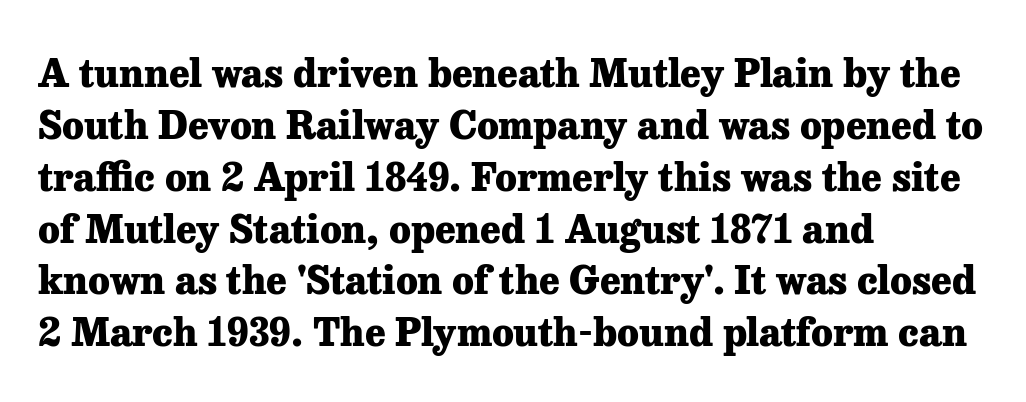
{"serif": "yes", "italic": "no", "bold": "yes", "weight": "heavy", "width": "normal", "stroke_contrast": "low", "x_height": "medium", "monospaced": "no", "underline": "no", "align": "left", "line_spacing": "normal", "line_spacing_ratio": 1.33, "letter_spacing": "normal", "letter_spacing_em": 0.0, "glyph_px": 39}
